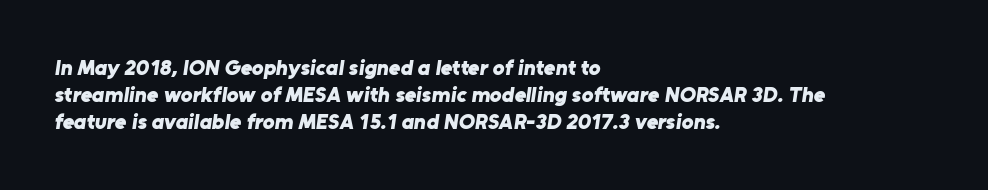
The glyphs are unaccompanied by any horizontal stroke below them. These lines stack with their left ends in a neat column. Here the glyphs are tracked normally, forming tight word shapes. In terms of weight, the rendering is a true, heavy bold.
